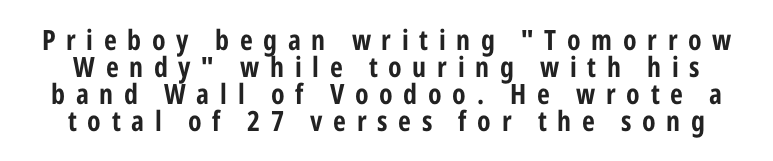
{"serif": "no", "italic": "no", "bold": "yes", "weight": "bold", "width": "condensed", "stroke_contrast": "low", "x_height": "medium", "monospaced": "no", "underline": "no", "line_spacing": "tight", "line_spacing_ratio": 0.97, "letter_spacing": "wide", "letter_spacing_em": 0.38, "glyph_px": 28}
